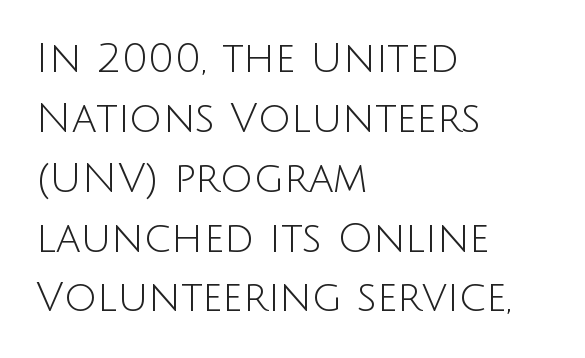
Q: Is the text bold? A: No.
Q: Is the text italic (slanted)? A: No, it is upright.
Q: Is the typeface a serif or a sans-serif typeface? A: Sans-serif.
Q: Is the text underlined? A: No.
Q: How is the paragraph aligned? A: Left-aligned.
Q: Is the spacing between letters normal or unusually wide? A: Normal.
Q: Is the spacing between lines tight, normal or loose? A: Normal.
Q: Width (condensed, normal, or wide)? A: Normal.
Q: Stroke contrast? A: Low.
Q: x-height? A: Large.
Q: Monospaced? A: No.
